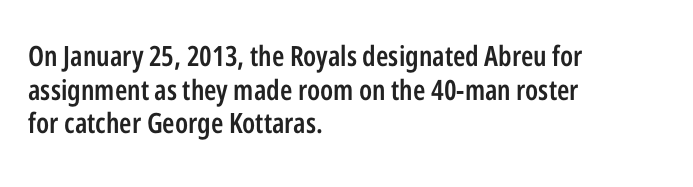
{"serif": "no", "italic": "no", "bold": "semi", "weight": "semibold", "width": "condensed", "stroke_contrast": "low", "x_height": "medium", "monospaced": "no", "underline": "no", "align": "left", "line_spacing_ratio": 1.2, "letter_spacing": "normal", "letter_spacing_em": 0.0, "glyph_px": 28}
